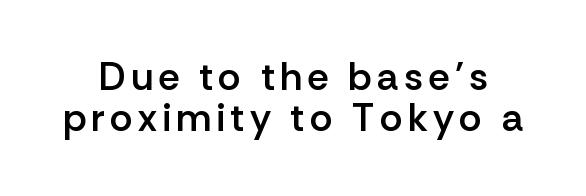
{"serif": "no", "italic": "no", "bold": "semi", "weight": "semibold", "width": "normal", "stroke_contrast": "low", "x_height": "medium", "monospaced": "no", "underline": "no", "line_spacing": "tight", "line_spacing_ratio": 1.06, "glyph_px": 39}
